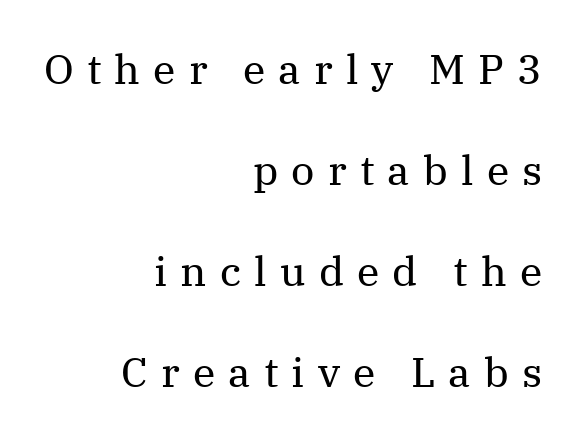
Character widths vary here, with narrow letters taking less room than wide ones. Italic? Not at all — the glyphs are vertical. The designer went with a serif here, giving each stem small feet. This rendering features lettering with no underline.
